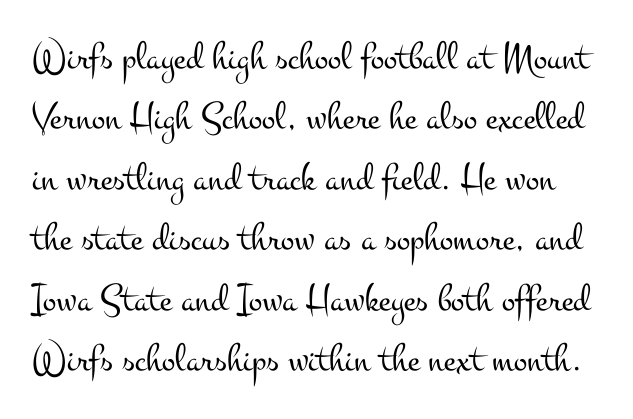
The vertical gap from one line to the next is medium. The letters sit at their default tracking, neither squeezed nor spread. Small tapered or slab feet sit at the stroke ends, so this counts as serif. Rule under the text: the space is simply empty.
